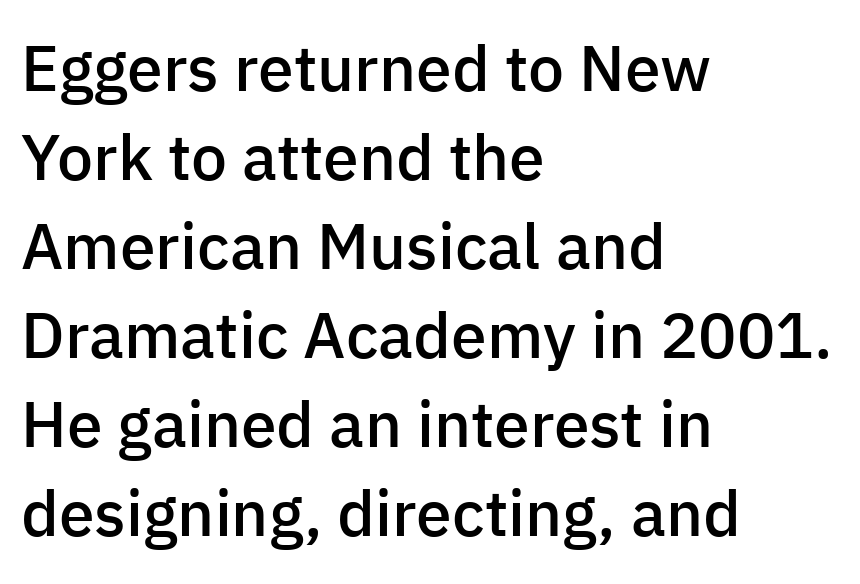
There is no visible air inserted between adjacent glyphs. Notice how the passage keeps a crisp vertical edge on the left only. Regarding leading, the lines here are spaced in the standard way. Underline: absent. I'd describe the lettering as semibold — firm but not a full bold.
